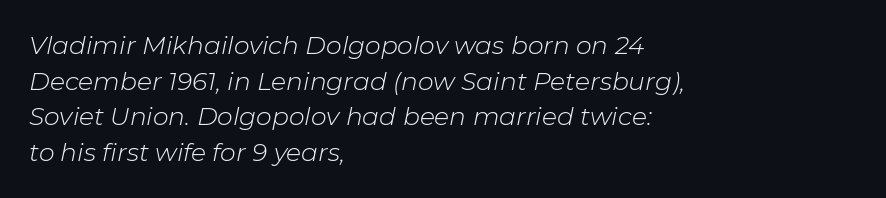
{"italic": "yes", "lean": "right", "slant_degrees": 11, "bold": "no", "underline": "no", "align": "left", "line_spacing": "normal", "line_spacing_ratio": 1.43, "letter_spacing": "normal", "letter_spacing_em": 0.0, "glyph_px": 25}
